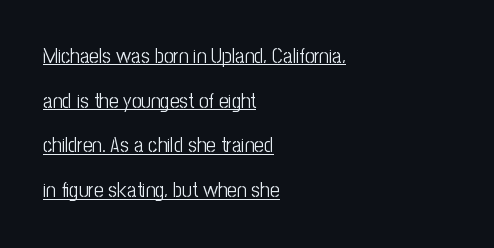
The image shows 21 px text type, upright; set left-aligned, loose line spacing (2.13x), normal letter spacing, underlined.
